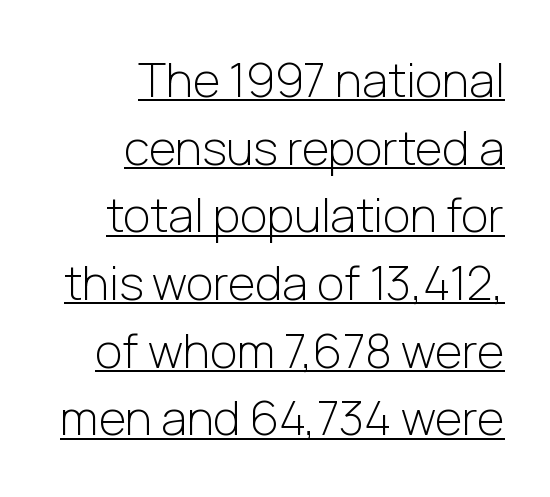
{"serif": "no", "italic": "no", "bold": "no", "weight": "light", "width": "normal", "stroke_contrast": "low", "x_height": "medium", "monospaced": "no", "underline": "yes", "align": "right", "line_spacing": "normal", "line_spacing_ratio": 1.44, "letter_spacing": "normal", "letter_spacing_em": 0.0, "glyph_px": 47}
